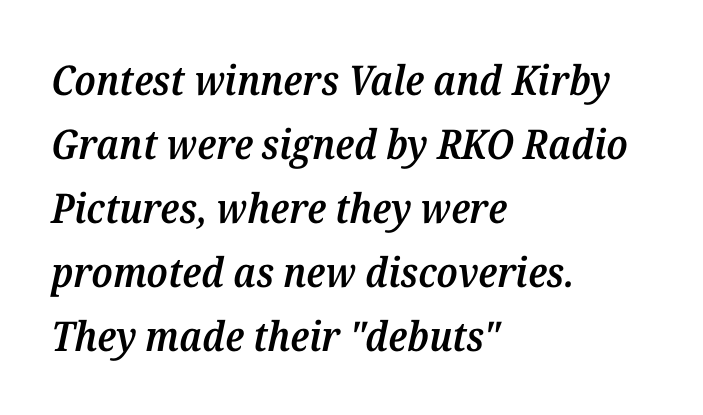
Horizontal bands of white between lines are of average thickness. Each glyph is drawn with semibold strokes, heavier than normal yet not fully bold. This sample is left-justified, so line endings fall wherever the words run out. These lines are rendered in a variable-pitch font. If you drew a line through each stem, it would be angled.
